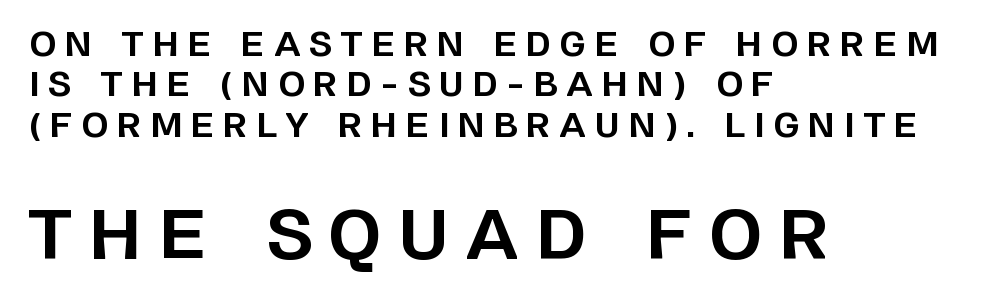
{"serif": "no", "italic": "no", "bold": "yes", "weight": "bold", "width": "normal", "stroke_contrast": "low", "x_height": "large", "monospaced": "no", "underline": "no", "align": "left", "line_spacing_ratio": 1.19, "letter_spacing": "wide", "letter_spacing_em": 0.27, "larger_block": "second", "size_ratio": 2.0, "glyph_px": 68}
